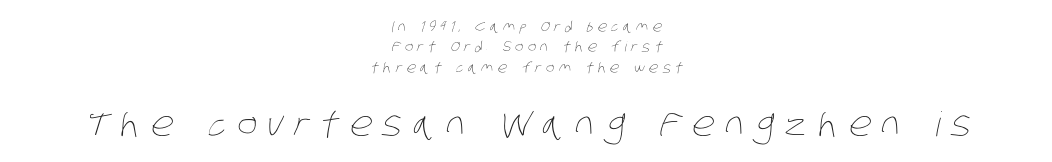
Q: Is the text bold? A: No.
Q: Is the text underlined? A: No.
Q: How is the paragraph aligned? A: Centered.
Q: Is the spacing between letters normal or unusually wide? A: Unusually wide.
Q: Is the spacing between lines tight, normal or loose? A: Normal.
Q: Which block of text is set in a larger size, the first (top) or the second (bottom)? A: The second (bottom) one.
Q: Width (condensed, normal, or wide)? A: Condensed.
Q: Stroke contrast? A: Low.
Q: x-height? A: Large.
Q: Monospaced? A: No.
